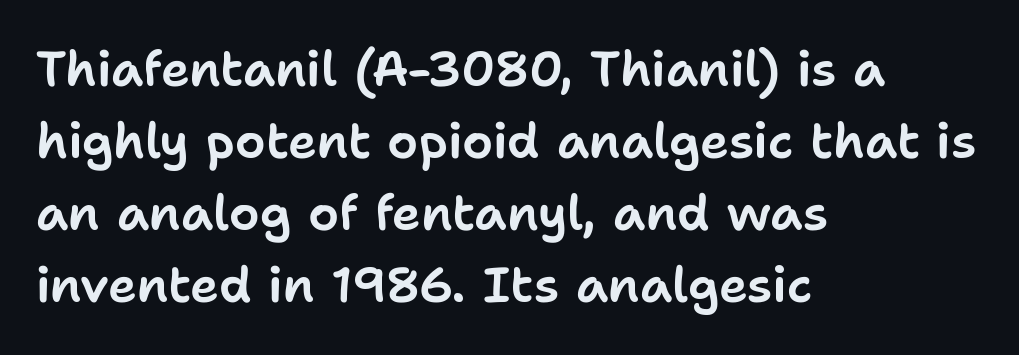
When letters stand straight like this, we call the style roman or upright. The rendering uses natural spacing where letterforms have individual widths. Short and long lines alike share a common starting point at left. The font family rendered here belongs to the sans-serif group. Here the glyphs are tracked normally, forming tight word shapes. Honestly, there is no underline to notice here at all.
